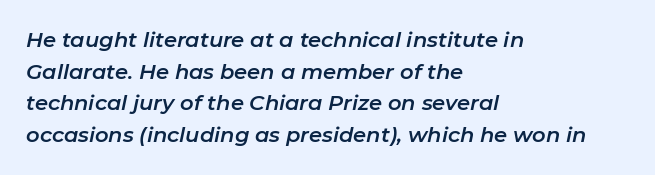
The rows are spaced the way most documents space them. The rendering anchors every line to the left-hand side. In terms of posture, this sample is oblique. Students, note that the glyphs here touch the page at normal intervals. The glyphs are unaccompanied by any horizontal stroke below them.
